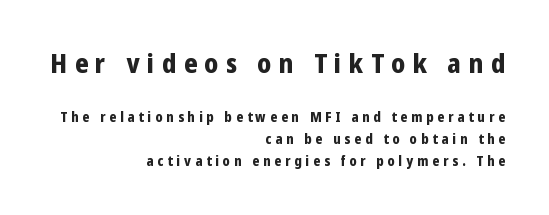
{"italic": "no", "bold": "yes", "underline": "no", "align": "right", "line_spacing": "normal", "line_spacing_ratio": 1.55, "letter_spacing": "wide", "letter_spacing_em": 0.28, "larger_block": "first", "size_ratio": 1.93, "glyph_px": 27}
